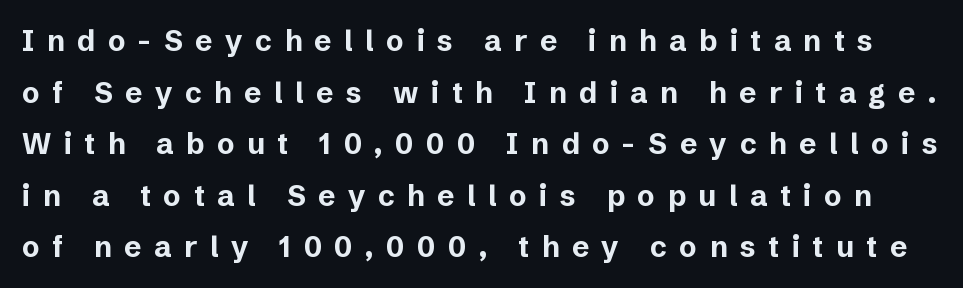
The rendering shows plain stroke endings on the letterforms — a sans-serif design. How heavy is the stroke? Heavy — this is a bold. Varying glyph widths throughout — classic text-font behaviour. The letters stand straight up with perfectly vertical stems. The letters are spread apart with noticeably loose tracking.
